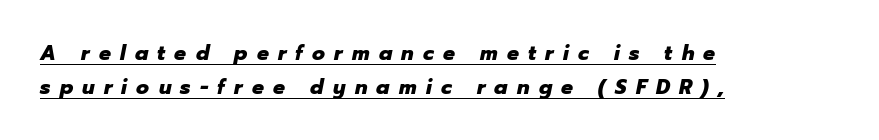
Q: Is the text bold? A: Yes.
Q: Is the text italic (slanted)? A: Yes, it leans right by about 12 degrees.
Q: Is the text underlined? A: Yes.
Q: How is the paragraph aligned? A: Left-aligned.
Q: Is the spacing between letters normal or unusually wide? A: Unusually wide.
Q: Is the spacing between lines tight, normal or loose? A: Normal.
